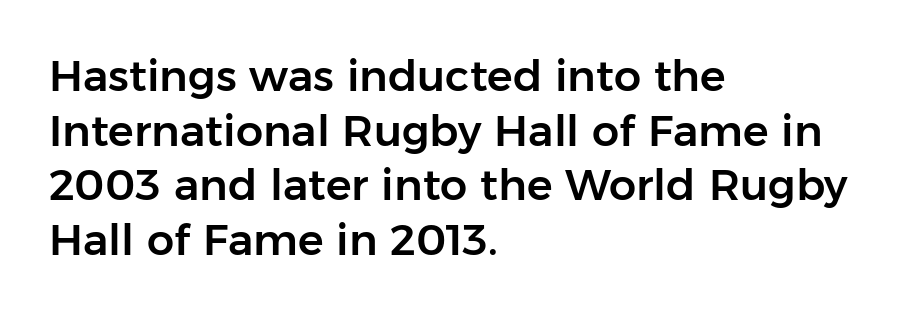
{"serif": "no", "italic": "no", "width": "normal", "stroke_contrast": "low", "x_height": "medium", "monospaced": "no", "underline": "no", "align": "left", "line_spacing": "normal", "line_spacing_ratio": 1.27, "letter_spacing": "normal", "letter_spacing_em": 0.0, "glyph_px": 43}
